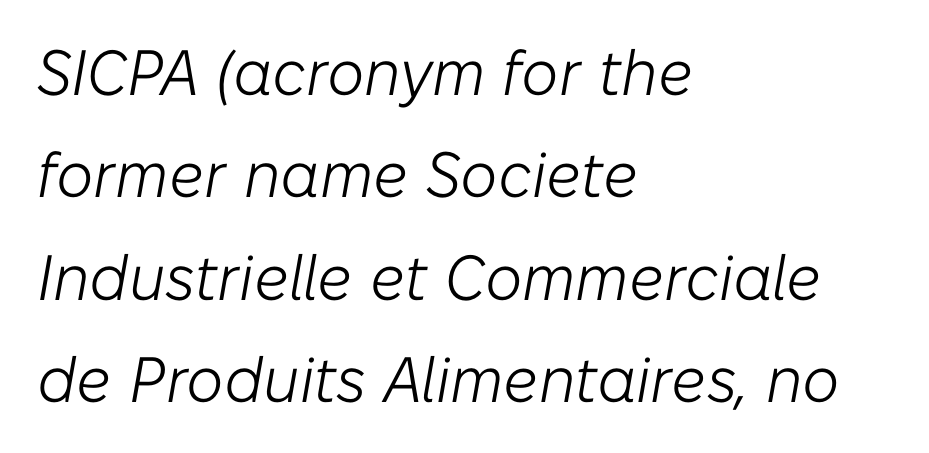
Q: Is the text bold? A: No.
Q: Is the text italic (slanted)? A: Yes, it leans right by about 10 degrees.
Q: Is the text underlined? A: No.
Q: How is the paragraph aligned? A: Left-aligned.
Q: Is the spacing between letters normal or unusually wide? A: Normal.
Q: Is the spacing between lines tight, normal or loose? A: Normal.
Q: Width (condensed, normal, or wide)? A: Normal.
Q: Stroke contrast? A: Low.
Q: x-height? A: Medium.
Q: Monospaced? A: No.
